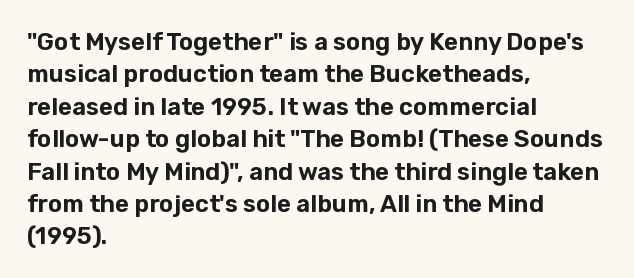
Q: Is the text italic (slanted)? A: No, it is upright.
Q: Is the text underlined? A: No.
Q: How is the paragraph aligned? A: Left-aligned.
Q: Is the spacing between letters normal or unusually wide? A: Normal.
Q: Is the spacing between lines tight, normal or loose? A: Normal.
